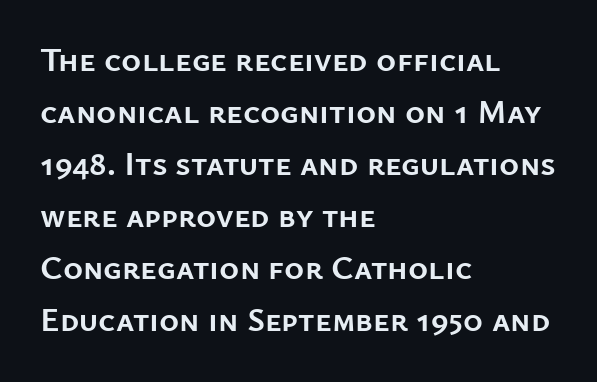
No extra tracking has been applied to these lines. Here the designer chose a conventional face with non-uniform glyph widths. Notice how the stems are strictly vertical — no italics here. This rendering employs a face without finishing strokes, i.e., a sans-serif. This sample is left-justified, so line endings fall wherever the words run out.
